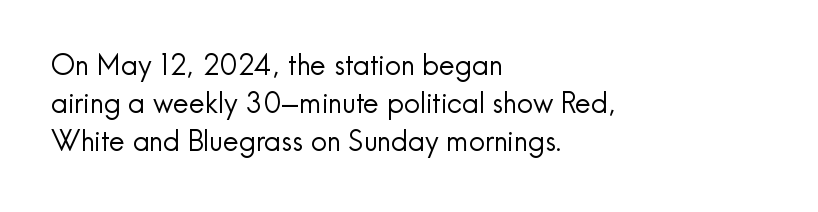
{"serif": "no", "italic": "no", "bold": "no", "weight": "regular", "width": "normal", "x_height": "small", "monospaced": "no", "underline": "no", "align": "left", "line_spacing": "normal", "line_spacing_ratio": 1.35, "letter_spacing": "normal", "letter_spacing_em": 0.0, "glyph_px": 28}
